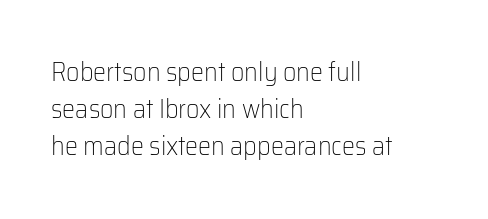
Q: Is the text bold? A: No.
Q: Is the text italic (slanted)? A: No, it is upright.
Q: Is the text underlined? A: No.
Q: How is the paragraph aligned? A: Left-aligned.
Q: Is the spacing between letters normal or unusually wide? A: Normal.
Q: Is the spacing between lines tight, normal or loose? A: Normal.
